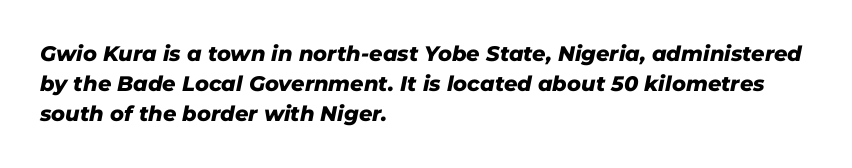
Q: Is the text bold? A: Yes.
Q: Is the text italic (slanted)? A: Yes, it leans right by about 11 degrees.
Q: Is the text underlined? A: No.
Q: How is the paragraph aligned? A: Left-aligned.
Q: Is the spacing between letters normal or unusually wide? A: Normal.
Q: Is the spacing between lines tight, normal or loose? A: Normal.
